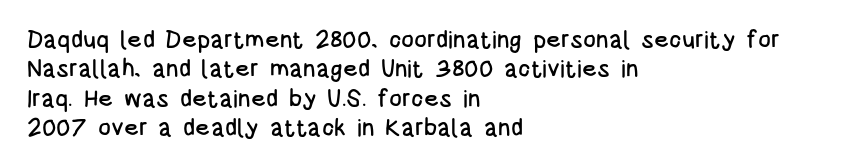
{"italic": "no", "underline": "no", "align": "left", "line_spacing_ratio": 1.22, "letter_spacing": "normal", "letter_spacing_em": 0.0, "glyph_px": 24}
